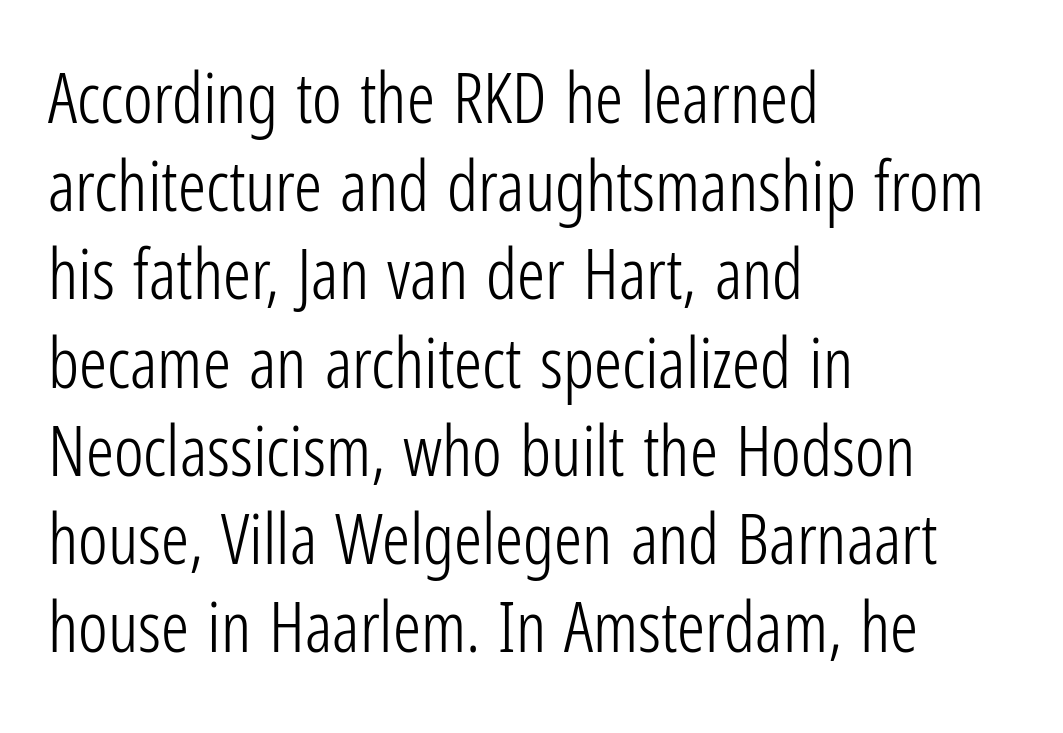
Bold? No — there's no thickening of the strokes. Horizontal bands of white between lines are of average thickness. The lines in this sample share a left origin and differ only in where they stop. The passage shown is typed in a proportional face where columns would drift. Note: no serifs on the glyphs. Letter spacing: default.
